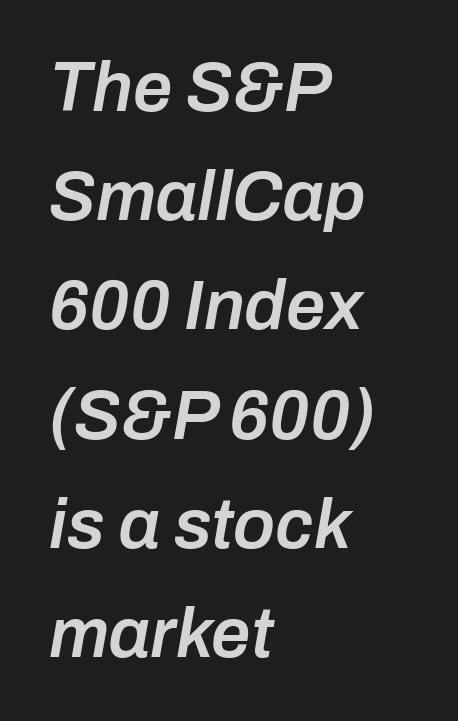
{"italic": "yes", "lean": "right", "slant_degrees": 10, "bold": "semi", "weight": "semibold", "width": "normal", "stroke_contrast": "low", "x_height": "medium", "monospaced": "no", "underline": "no", "align": "left", "line_spacing": "normal", "line_spacing_ratio": 1.56, "letter_spacing": "normal", "letter_spacing_em": 0.0, "glyph_px": 70}
